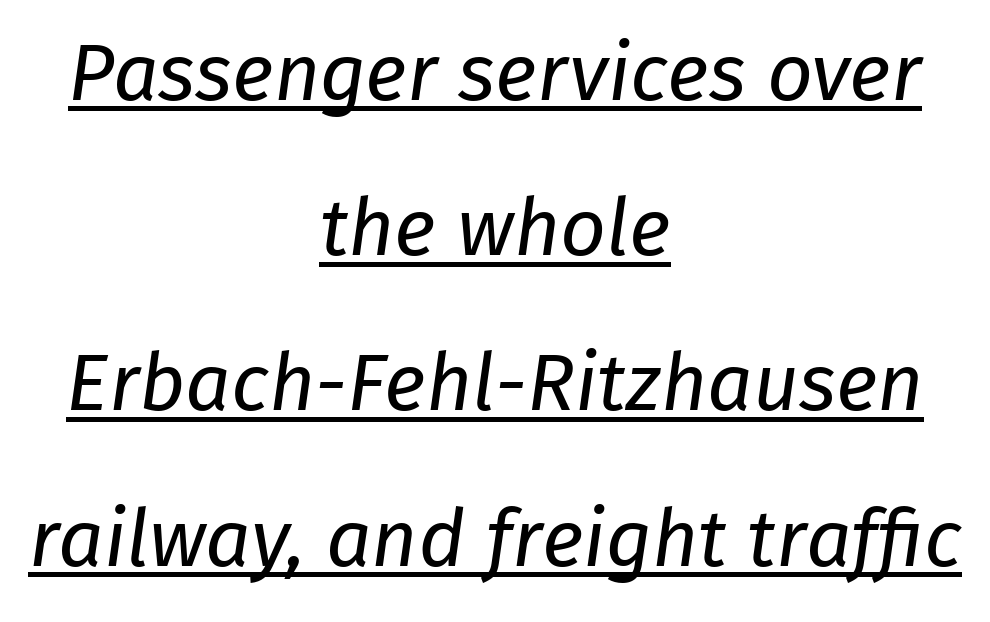
The image shows 80 px regular-weight type, italic (leaning right); set centered, loose line spacing (1.94x), normal letter spacing, underlined; low stroke contrast and a medium x-height.
